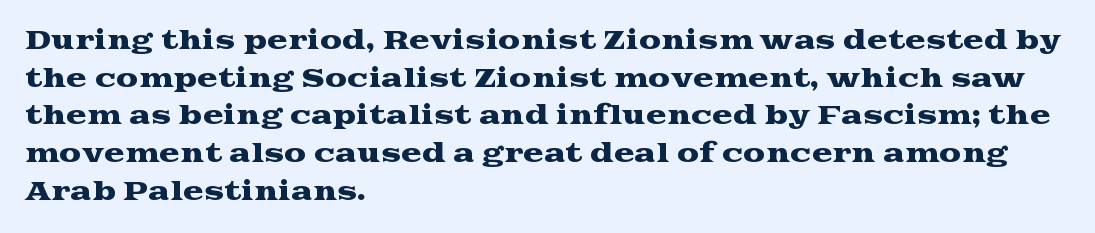
Q: Is the text italic (slanted)? A: No, it is upright.
Q: Is the text underlined? A: No.
Q: How is the paragraph aligned? A: Left-aligned.
Q: Is the spacing between letters normal or unusually wide? A: Normal.
Q: Is the spacing between lines tight, normal or loose? A: Normal.
